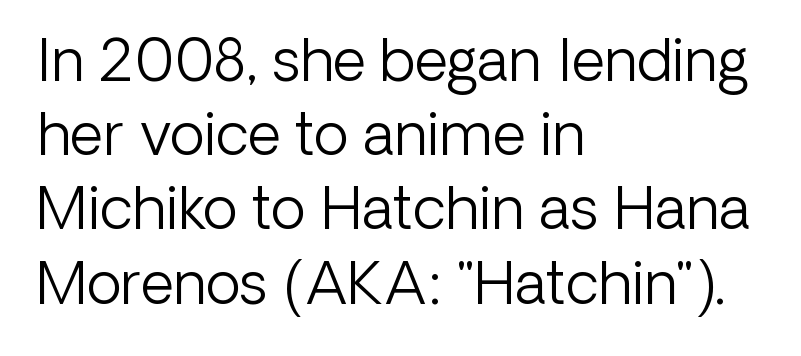
Q: Is the text bold? A: No.
Q: Is the text italic (slanted)? A: No, it is upright.
Q: Is the typeface a serif or a sans-serif typeface? A: Sans-serif.
Q: Is the text underlined? A: No.
Q: How is the paragraph aligned? A: Left-aligned.
Q: Is the spacing between letters normal or unusually wide? A: Normal.
Q: Is the spacing between lines tight, normal or loose? A: Normal.
Q: Width (condensed, normal, or wide)? A: Normal.
Q: Stroke contrast? A: Low.
Q: x-height? A: Medium.
Q: Monospaced? A: No.
